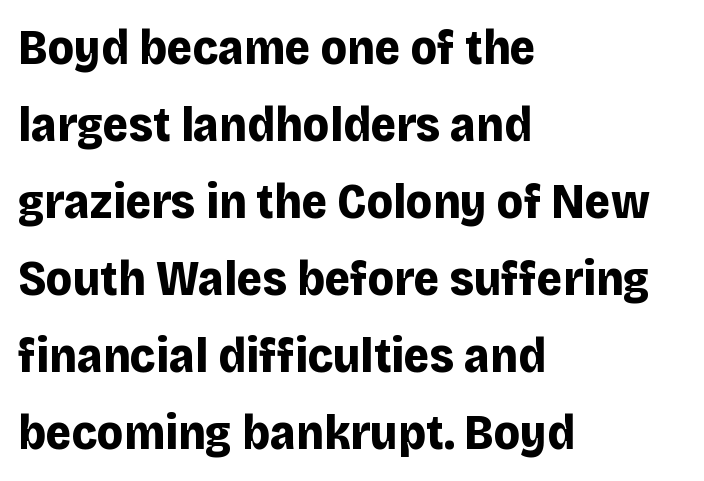
The image shows 49 px bold sans-serif type, upright; set left-aligned, normal line spacing (1.57x), normal letter spacing, not underlined; low stroke contrast and a large x-height.
